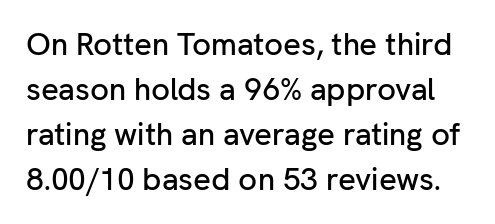
{"serif": "no", "italic": "no", "width": "normal", "stroke_contrast": "low", "x_height": "medium", "monospaced": "no", "underline": "no", "line_spacing": "normal", "line_spacing_ratio": 1.45, "letter_spacing": "normal", "letter_spacing_em": 0.0, "glyph_px": 31}
